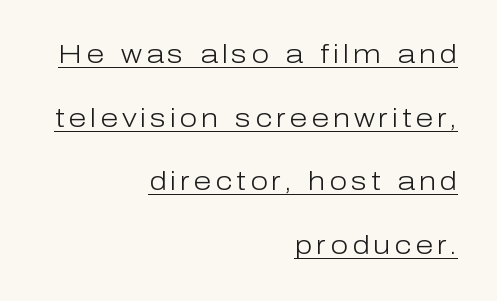
{"italic": "no", "bold": "no", "underline": "yes", "align": "right", "line_spacing": "loose", "line_spacing_ratio": 2.45, "glyph_px": 26}
